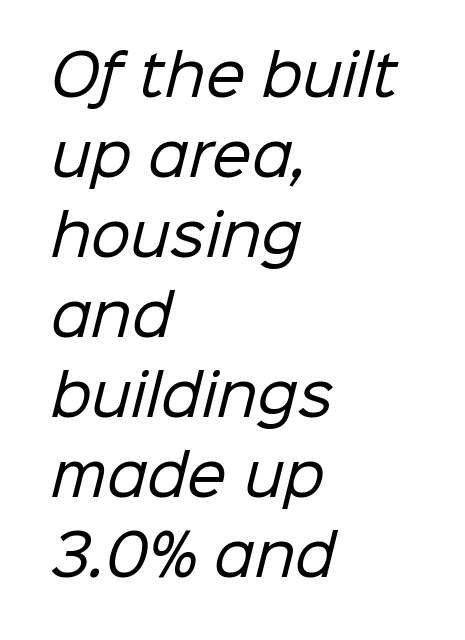
Unlike a traditional serif, this face leaves its strokes unadorned. Each word holds together tightly as a unit, with standard inter-letter gaps. Stems and bowls with no extra thickness — not bold. A student would call this left alignment; a typographer would say flush left, rag right. The rows are spaced the way most documents space them.
